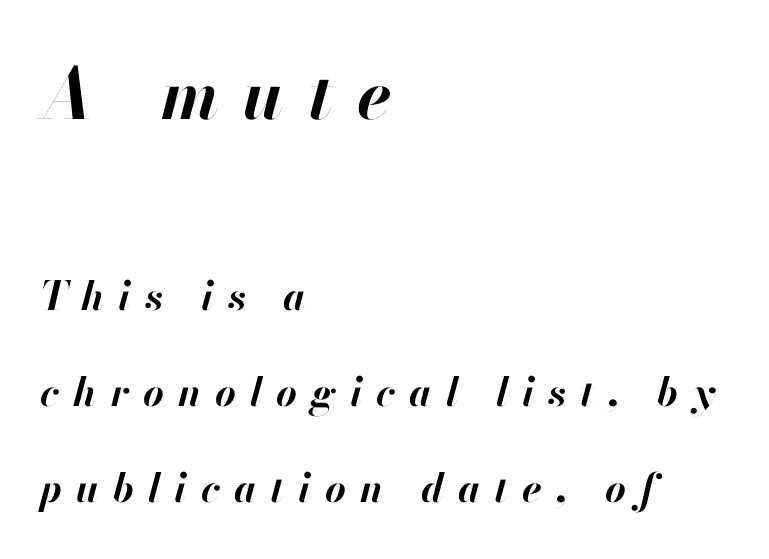
Q: Is the text bold? A: Yes.
Q: Is the text italic (slanted)? A: Yes, it leans right by about 13 degrees.
Q: Is the text underlined? A: No.
Q: How is the paragraph aligned? A: Left-aligned.
Q: Is the spacing between letters normal or unusually wide? A: Unusually wide.
Q: Is the spacing between lines tight, normal or loose? A: Loose.
Q: Which block of text is set in a larger size, the first (top) or the second (bottom)? A: The first (top) one.
Q: Width (condensed, normal, or wide)? A: Normal.
Q: Stroke contrast? A: High.
Q: x-height? A: Small.
Q: Monospaced? A: No.
